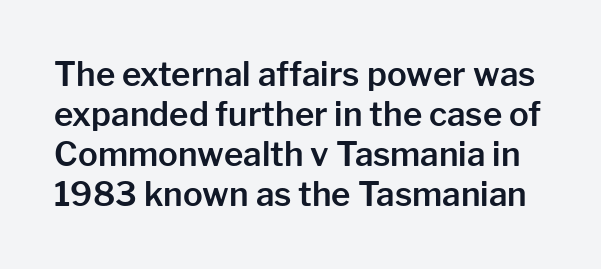
Nobody drew a line under any word here. Varying glyph widths throughout — classic text-font behaviour. The typography opts for an upright posture over an oblique one. Are there feet on the stems? There aren't — it's a sans.
